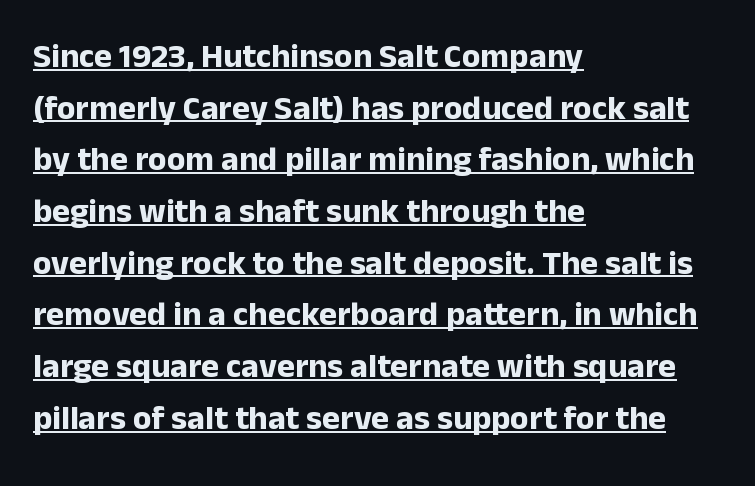
The typesetting leans heavy: a genuine bold. When letters stand straight like this, we call the style roman or upright. The characters display no serif detailing; their extremities are plain. Compared with typical body copy, the letter spacing here is the same.
